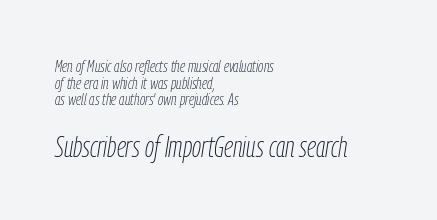
The image shows 29 px thin, condensed type, italic (leaning right); set left-aligned, tight line spacing (0.98x), normal letter spacing, not underlined; the second (bottom) block is 1.71x larger; low stroke contrast and a medium x-height.
